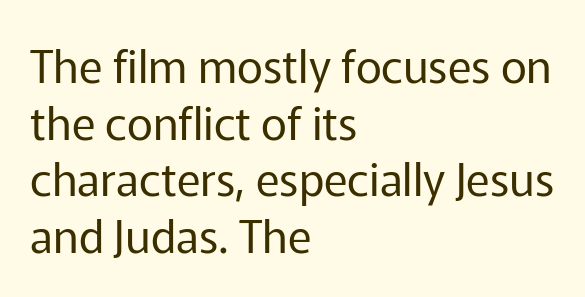
The image shows 45 px regular-weight sans-serif type, upright; set left-aligned, normal line spacing (1.26x), normal letter spacing, not underlined; low stroke contrast and a medium x-height.
